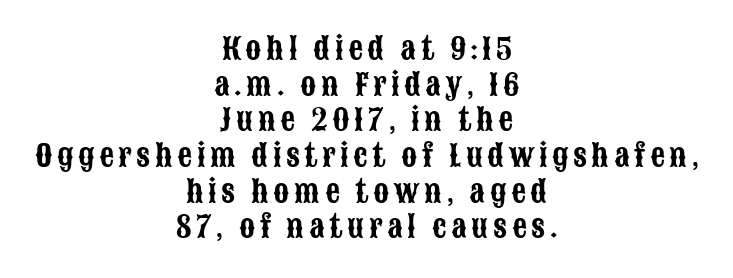
These lines are centered, leaving both edges ragged. This sample uses an upright cut, with every glyph sitting square on the baseline. The foot of each line stays bare and open. The passage shown is typed in a proportional face where columns would drift. Serifs: no, the terminals of the letterforms are clean.
